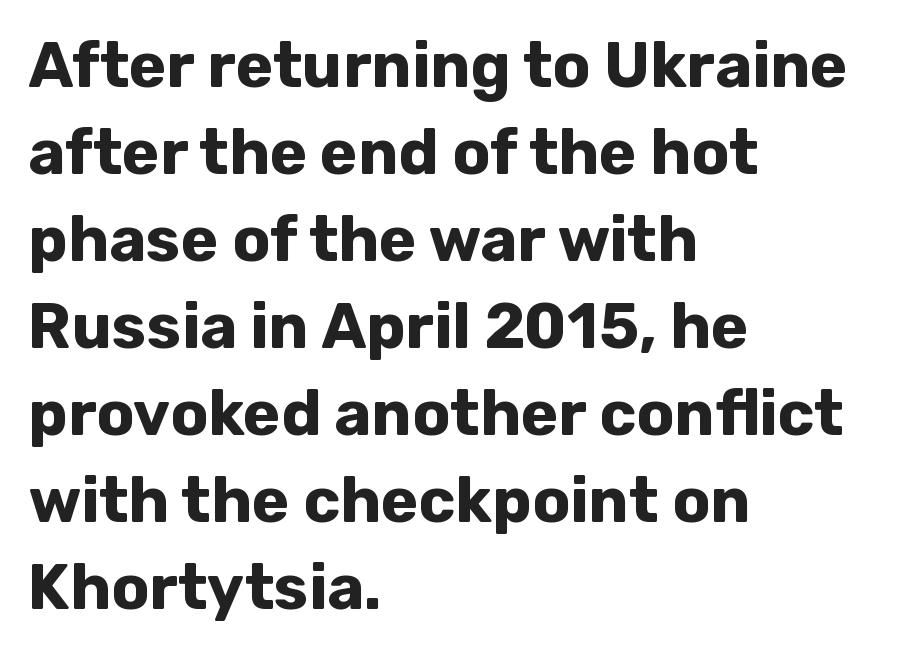
The image shows 63 px bold sans-serif type, upright; set left-aligned, normal line spacing (1.38x), normal letter spacing, not underlined; low stroke contrast and a medium x-height.
